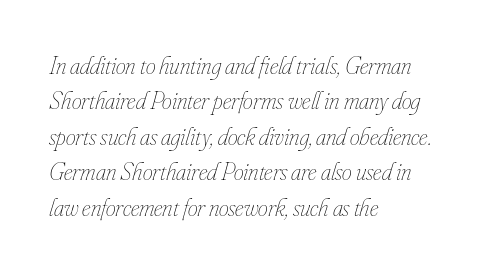
The image shows 25 px text type, italic (leaning right); set left-aligned, normal line spacing (1.42x), normal letter spacing, not underlined.
